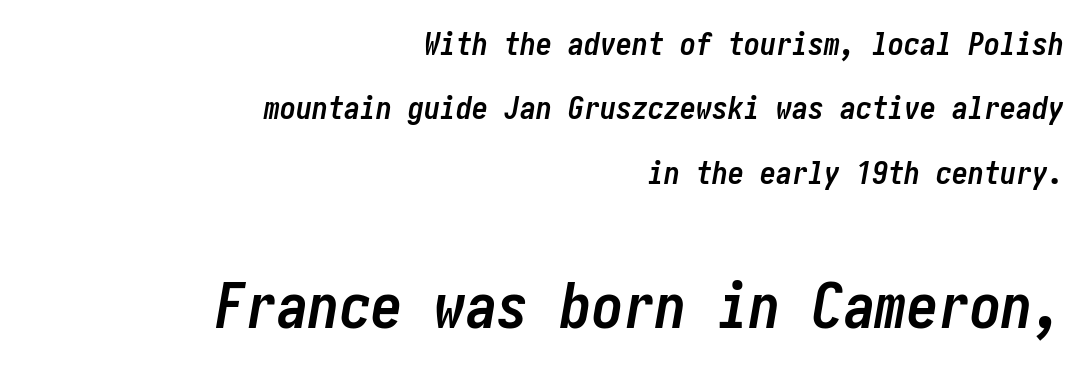
The image shows 63 px semibold, condensed type, italic (leaning right); set right-aligned, loose line spacing (2.01x), normal letter spacing, not underlined; the second (bottom) block is 1.97x larger; low stroke contrast and a medium x-height.
